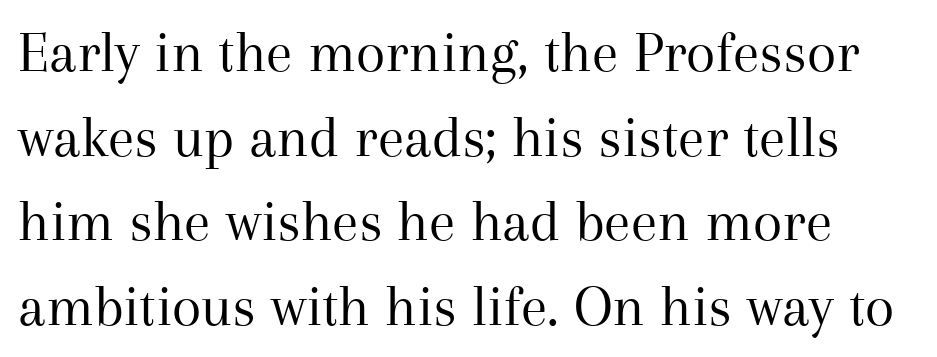
{"serif": "yes", "italic": "no", "bold": "no", "weight": "regular", "width": "normal", "stroke_contrast": "medium", "x_height": "medium", "monospaced": "no", "underline": "no", "line_spacing": "normal", "line_spacing_ratio": 1.41, "letter_spacing": "normal", "letter_spacing_em": 0.0, "glyph_px": 60}
